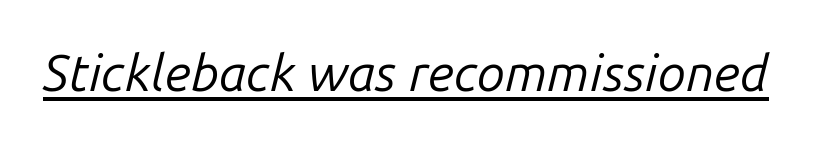
Q: Is the text bold? A: No.
Q: Is the text italic (slanted)? A: Yes, it leans right by about 14 degrees.
Q: Is the text underlined? A: Yes.
Q: Is the spacing between letters normal or unusually wide? A: Normal.
Q: Width (condensed, normal, or wide)? A: Normal.
Q: Stroke contrast? A: Low.
Q: x-height? A: Medium.
Q: Monospaced? A: No.
